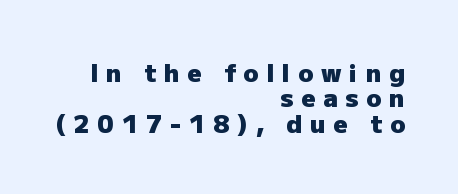
The image shows 25 px bold type, upright; set right-aligned, tight line spacing (1.02x), unusually wide letter spacing (+0.31 em), not underlined.
